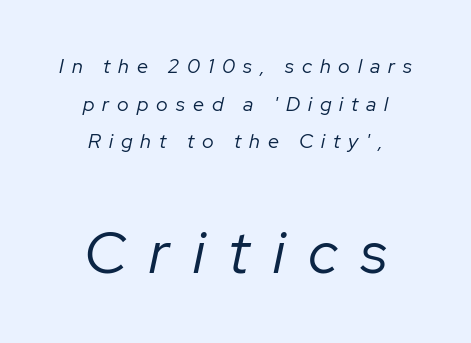
{"italic": "yes", "lean": "right", "slant_degrees": 12, "bold": "no", "weight": "regular", "width": "normal", "stroke_contrast": "low", "x_height": "medium", "monospaced": "no", "underline": "no", "align": "center", "line_spacing_ratio": 1.88, "letter_spacing": "wide", "letter_spacing_em": 0.4, "larger_block": "second", "size_ratio": 2.95, "glyph_px": 59}
